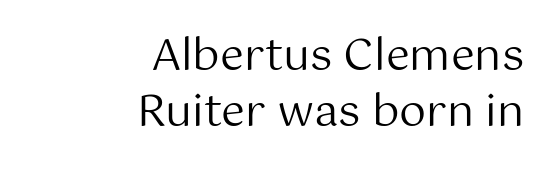
{"serif": "no", "italic": "no", "bold": "no", "weight": "regular", "width": "normal", "stroke_contrast": "medium", "x_height": "medium", "monospaced": "no", "underline": "no", "align": "right", "line_spacing": "normal", "line_spacing_ratio": 1.31, "letter_spacing": "normal", "letter_spacing_em": 0.0, "glyph_px": 43}
